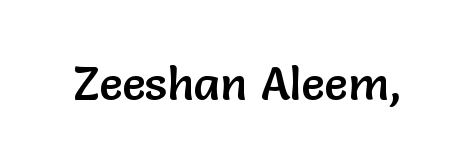
Each letter keeps its own natural width here, so spacing adapts to shape. A typesetter would label this face a sans. Bare-footed words on every line. The passage shown has conventional tracking throughout.
